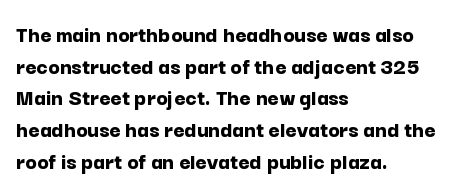
Honestly, the letter spacing is just normal — you wouldn't notice it. One glance says typical: line gaps are just what's usual. These lines stack with their left ends in a neat column. The type sits square on the baseline with zero lean. Descender tails drop into unmarked territory. How heavy is the stroke? Heavy — this is a bold.
